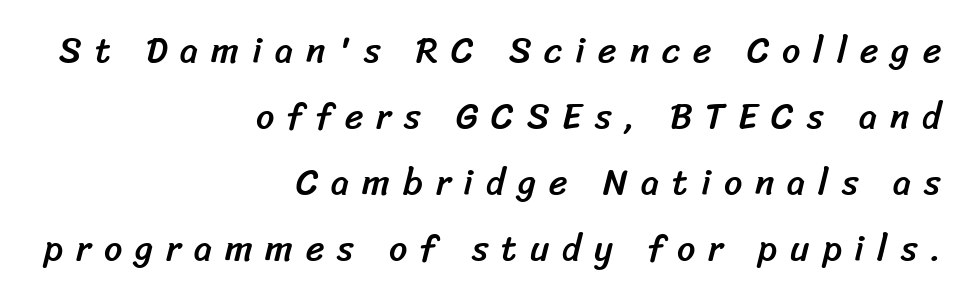
The image shows 36 px sans-serif type; set right-aligned, line spacing 1.83x, unusually wide letter spacing (+0.36 em), not underlined; low stroke contrast and a medium x-height.
